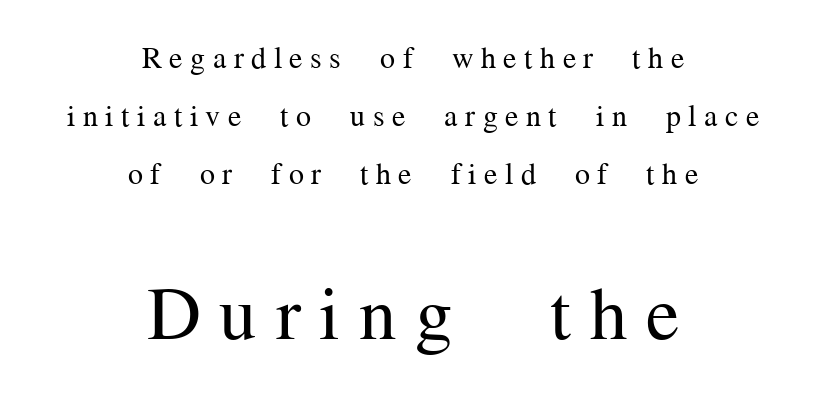
Baseline-to-baseline distance is far greater than the letter height. Stem width sits at or under what a default text font uses. Short and long lines alike share a common midpoint. Here the designer chose a conventional face with non-uniform glyph widths. Serif or sans? Serif — the stroke terminals have little feet.
